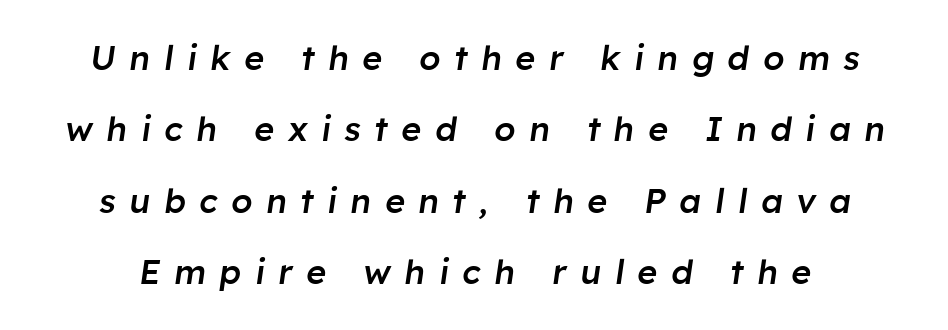
{"italic": "yes", "lean": "right", "slant_degrees": 8, "bold": "semi", "weight": "semibold", "width": "normal", "stroke_contrast": "low", "x_height": "medium", "monospaced": "no", "underline": "no", "line_spacing": "loose", "line_spacing_ratio": 2.1, "letter_spacing": "wide", "letter_spacing_em": 0.4, "glyph_px": 34}
